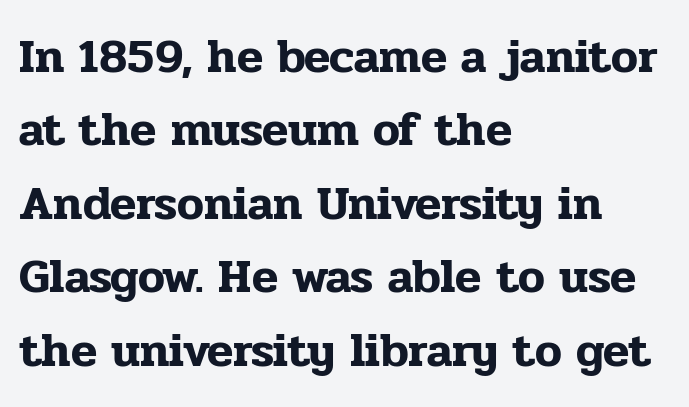
{"serif": "yes", "italic": "no", "width": "normal", "stroke_contrast": "low", "x_height": "medium", "monospaced": "no", "underline": "no", "align": "left", "line_spacing": "normal", "line_spacing_ratio": 1.53, "letter_spacing": "normal", "letter_spacing_em": 0.0, "glyph_px": 48}
